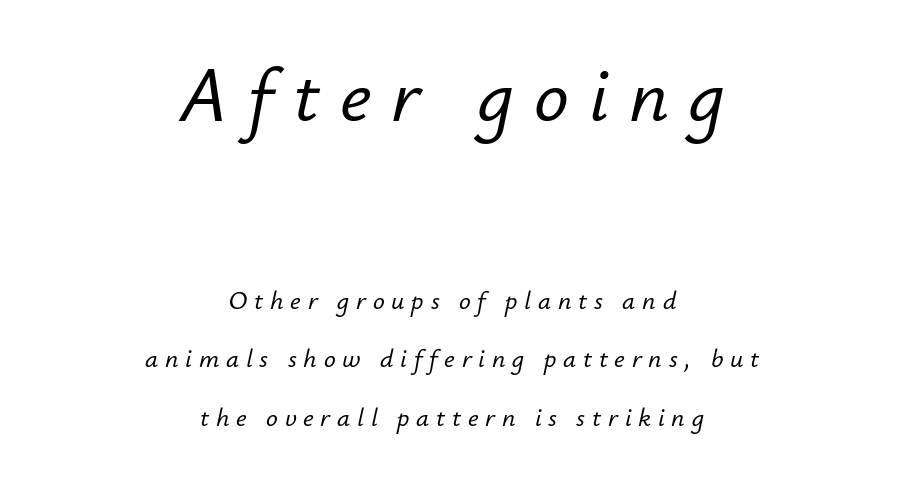
The image shows 77 px text type, italic (leaning right); set centered, loose line spacing (2.25x), unusually wide letter spacing (+0.26 em), not underlined; the first (top) block is 2.96x larger; low stroke contrast and a small x-height.
